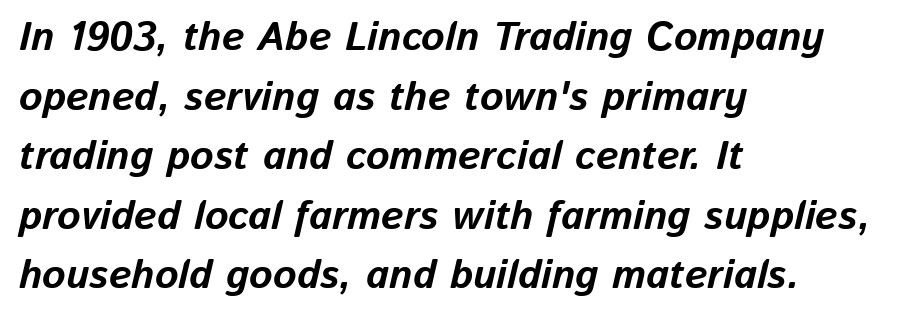
{"italic": "yes", "lean": "right", "slant_degrees": 13, "bold": "yes", "weight": "bold", "width": "normal", "stroke_contrast": "low", "x_height": "medium", "monospaced": "no", "underline": "no", "align": "left", "line_spacing": "normal", "line_spacing_ratio": 1.49, "letter_spacing": "normal", "letter_spacing_em": 0.0, "glyph_px": 40}
